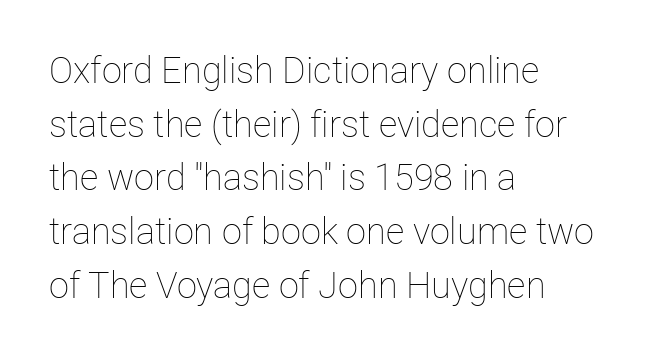
Characters remain perfectly vertical along every line. Think of a printed novel: that variable character pitch is what you see here. Notice how descenders clear the ascenders below comfortably — that's standard leading. Characters follow at the spacing the type designer built in. No word sits above an underline.
